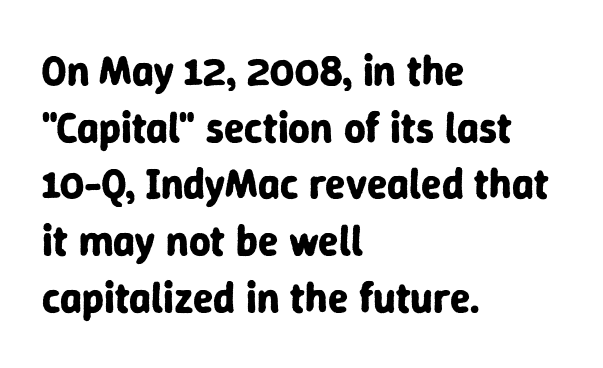
Q: Is the text bold? A: Yes.
Q: Is the text italic (slanted)? A: No, it is upright.
Q: Is the typeface a serif or a sans-serif typeface? A: Sans-serif.
Q: Is the text underlined? A: No.
Q: How is the paragraph aligned? A: Left-aligned.
Q: Is the spacing between letters normal or unusually wide? A: Normal.
Q: Is the spacing between lines tight, normal or loose? A: Normal.
Q: Width (condensed, normal, or wide)? A: Normal.
Q: Stroke contrast? A: Low.
Q: x-height? A: Medium.
Q: Monospaced? A: No.
